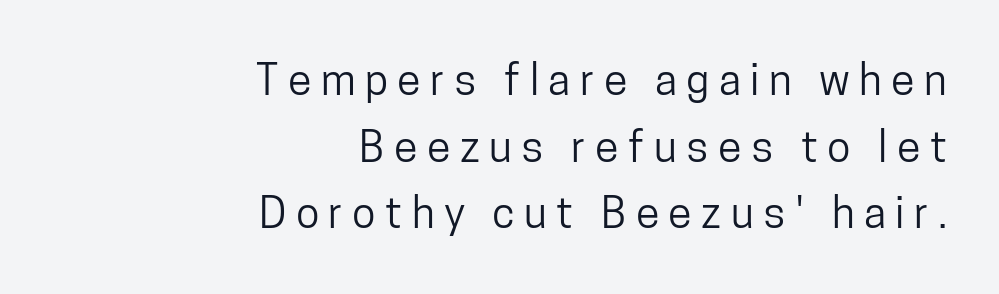
The image shows 43 px condensed sans-serif type, upright; set right-aligned, normal line spacing (1.55x), unusually wide letter spacing (+0.22 em), not underlined; low stroke contrast and a medium x-height.
